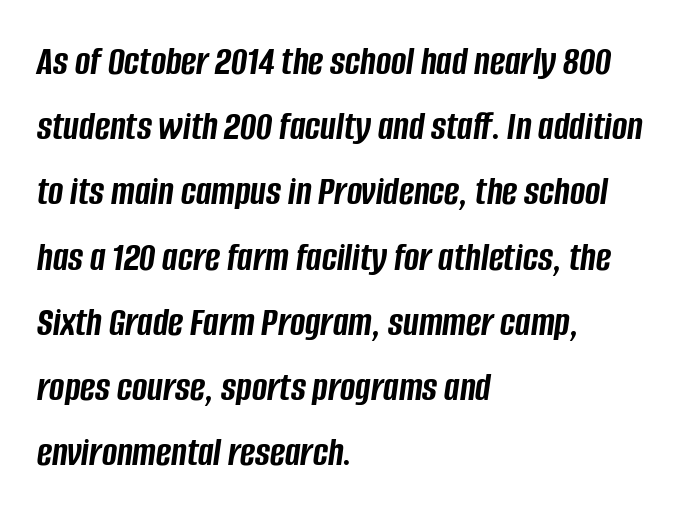
Q: Is the text bold? A: Yes.
Q: Is the text italic (slanted)? A: Yes, it leans right by about 8 degrees.
Q: Is the text underlined? A: No.
Q: How is the paragraph aligned? A: Left-aligned.
Q: Is the spacing between letters normal or unusually wide? A: Normal.
Q: Is the spacing between lines tight, normal or loose? A: Normal.
Q: Width (condensed, normal, or wide)? A: Condensed.
Q: Stroke contrast? A: Low.
Q: x-height? A: Large.
Q: Monospaced? A: No.
